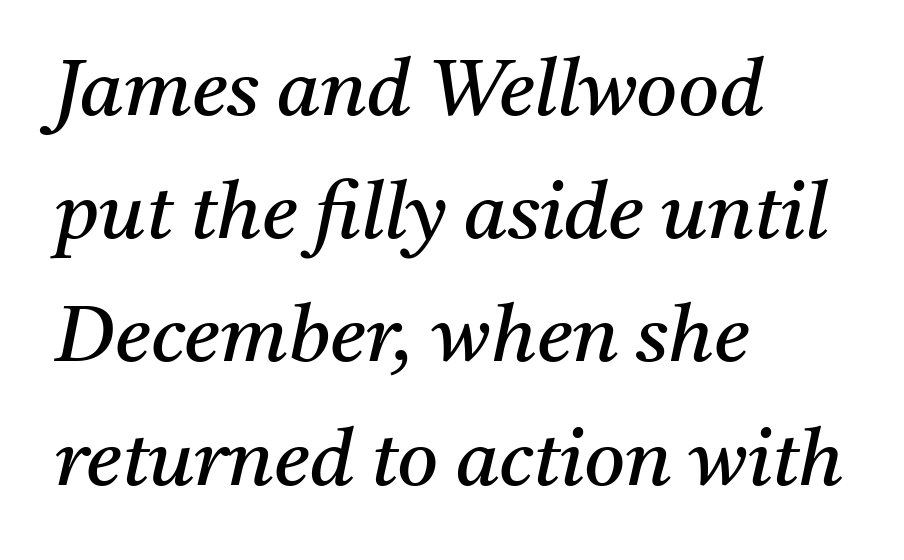
Q: Is the text bold? A: No.
Q: Is the text italic (slanted)? A: Yes, it leans right by about 11 degrees.
Q: Is the typeface a serif or a sans-serif typeface? A: Serif.
Q: Is the text underlined? A: No.
Q: How is the paragraph aligned? A: Left-aligned.
Q: Is the spacing between letters normal or unusually wide? A: Normal.
Q: Is the spacing between lines tight, normal or loose? A: Normal.
Q: Width (condensed, normal, or wide)? A: Normal.
Q: Stroke contrast? A: Medium.
Q: x-height? A: Medium.
Q: Monospaced? A: No.
